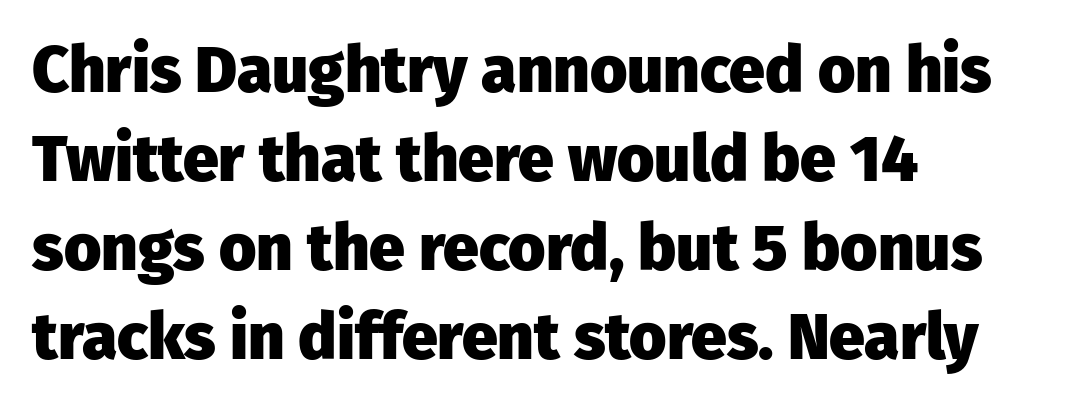
{"serif": "no", "italic": "no", "bold": "yes", "weight": "heavy", "width": "normal", "stroke_contrast": "low", "x_height": "medium", "monospaced": "no", "underline": "no", "align": "left", "line_spacing": "normal", "line_spacing_ratio": 1.39, "letter_spacing": "normal", "letter_spacing_em": 0.0, "glyph_px": 64}
